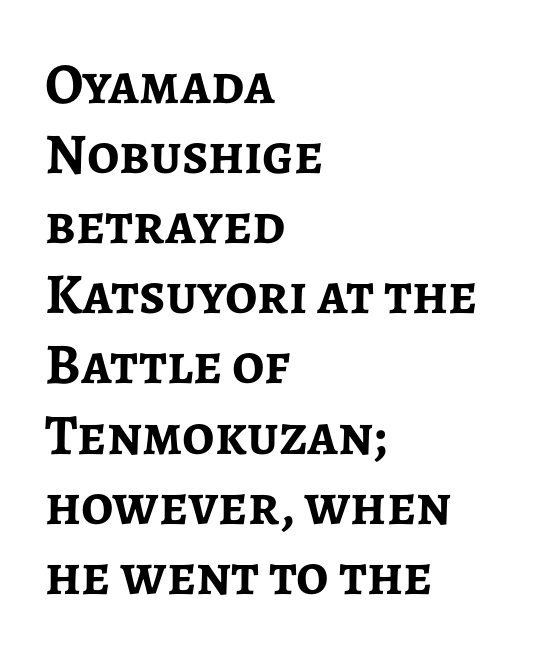
{"serif": "no", "italic": "no", "bold": "yes", "weight": "semibold", "width": "normal", "stroke_contrast": "low", "x_height": "medium", "monospaced": "no", "underline": "no", "align": "left", "line_spacing_ratio": 1.23, "letter_spacing": "normal", "letter_spacing_em": 0.0, "glyph_px": 57}
